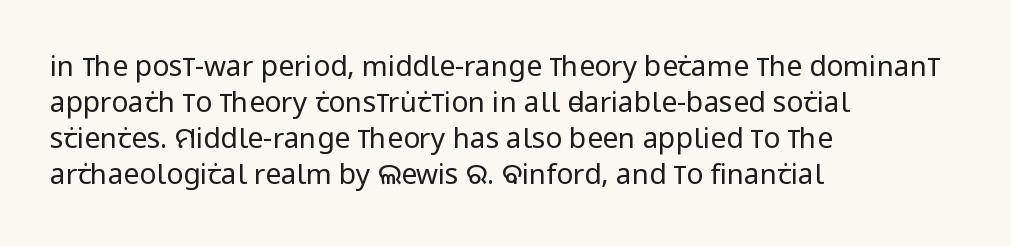
Q: Is the text bold? A: No.
Q: Is the text italic (slanted)? A: No, it is upright.
Q: Is the typeface a serif or a sans-serif typeface? A: Sans-serif.
Q: Is the text underlined? A: No.
Q: How is the paragraph aligned? A: Left-aligned.
Q: Is the spacing between letters normal or unusually wide? A: Normal.
Q: Is the spacing between lines tight, normal or loose? A: Normal.
Q: Width (condensed, normal, or wide)? A: Condensed.
Q: Stroke contrast? A: Low.
Q: x-height? A: Large.
Q: Monospaced? A: No.
